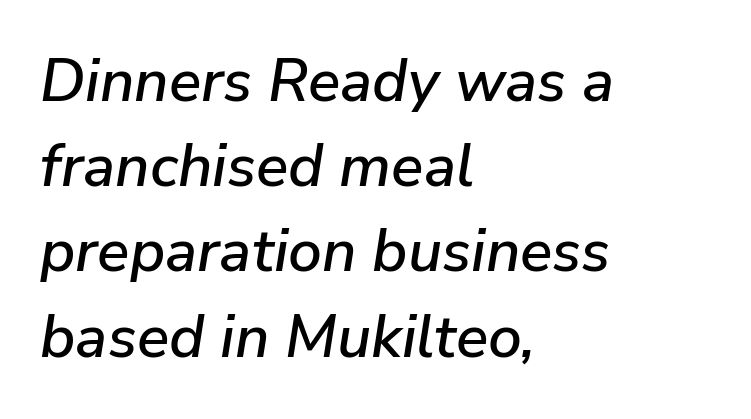
Q: Is the text italic (slanted)? A: Yes, it leans right by about 9 degrees.
Q: Is the text underlined? A: No.
Q: How is the paragraph aligned? A: Left-aligned.
Q: Is the spacing between letters normal or unusually wide? A: Normal.
Q: Is the spacing between lines tight, normal or loose? A: Normal.
Q: Width (condensed, normal, or wide)? A: Normal.
Q: Stroke contrast? A: Low.
Q: x-height? A: Medium.
Q: Monospaced? A: No.
